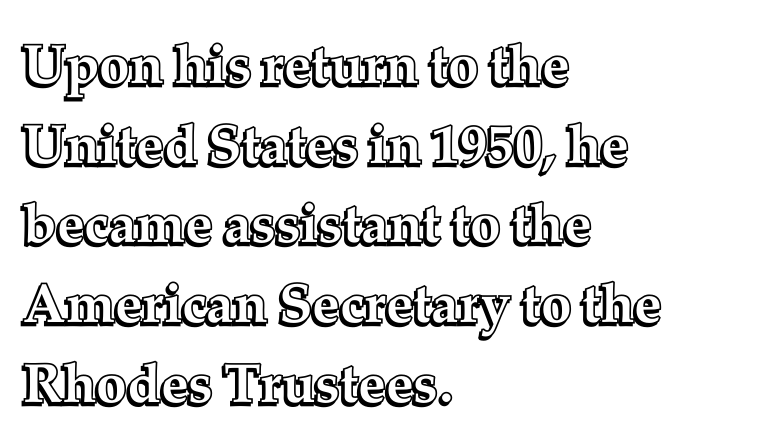
The image shows 55 px text type, upright; set left-aligned, normal line spacing (1.45x), normal letter spacing, not underlined; a medium x-height.
